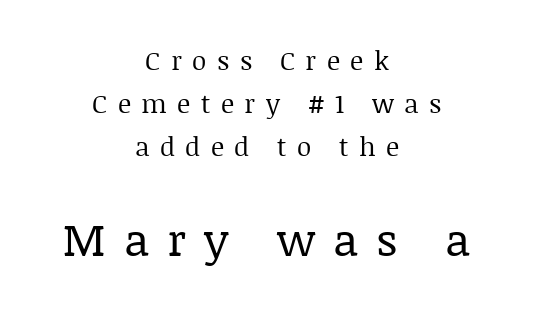
The image shows 45 px regular-weight serif type, upright; set centered, normal line spacing (1.65x), unusually wide letter spacing (+0.4 em), not underlined; the second (bottom) block is 1.73x larger; low stroke contrast and a large x-height.
